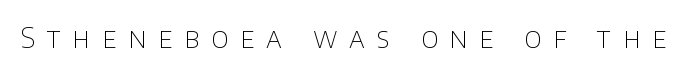
{"serif": "no", "italic": "no", "bold": "no", "weight": "thin", "width": "normal", "stroke_contrast": "low", "x_height": "large", "monospaced": "no", "underline": "no", "letter_spacing": "wide", "letter_spacing_em": 0.43, "glyph_px": 28}
